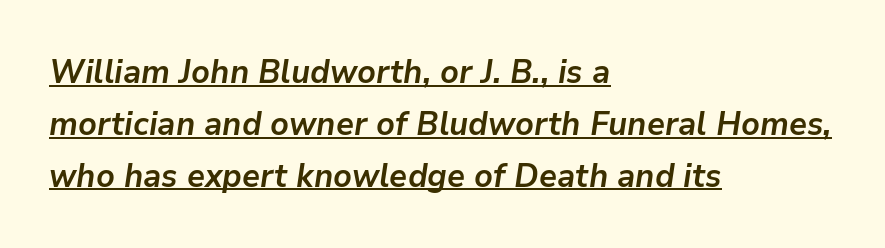
Caption: bold face, heavy strokes. A student would call this left alignment; a typographer would say flush left, rag right. Spacing verdict: proportional, widths tailored to each character. Glyph-to-glyph distance matches everyday printed text.
